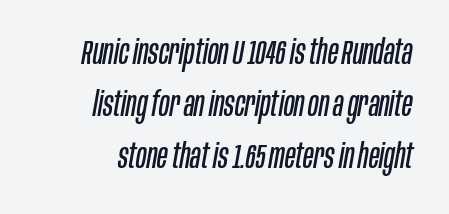
The letters are slanted; this is an italic face. These lines are rendered in a variable-pitch font. Reading down the column, the eye jumps a familiar distance to each next line. Glyph-to-glyph distance matches everyday printed text.
